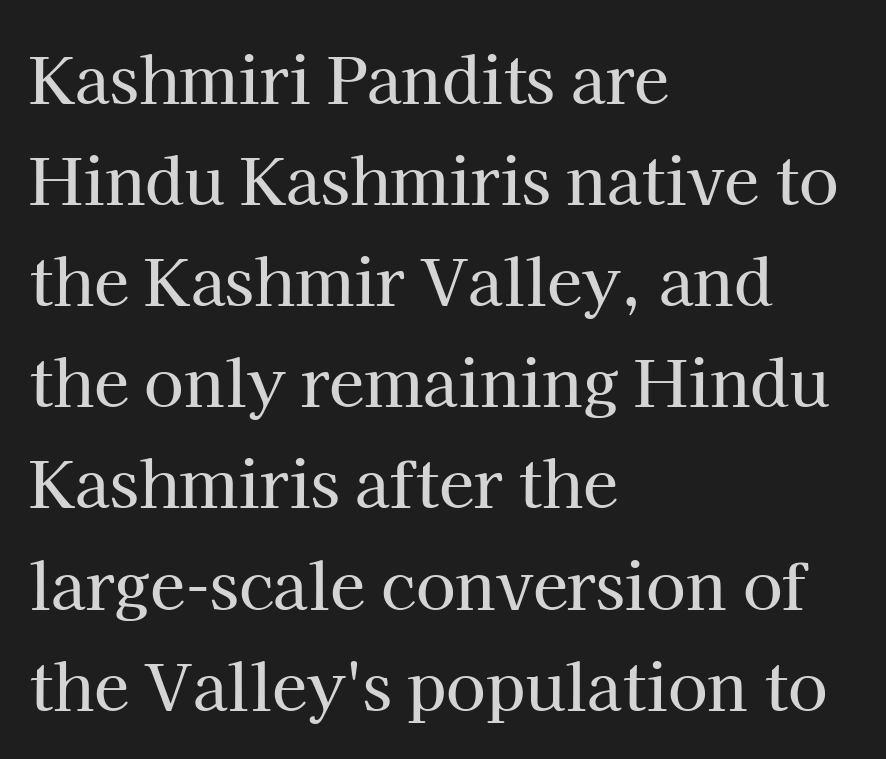
Q: Is the text italic (slanted)? A: No, it is upright.
Q: Is the typeface a serif or a sans-serif typeface? A: Serif.
Q: Is the text underlined? A: No.
Q: How is the paragraph aligned? A: Left-aligned.
Q: Is the spacing between letters normal or unusually wide? A: Normal.
Q: Is the spacing between lines tight, normal or loose? A: Normal.
Q: Width (condensed, normal, or wide)? A: Normal.
Q: Stroke contrast? A: High.
Q: x-height? A: Medium.
Q: Monospaced? A: No.
